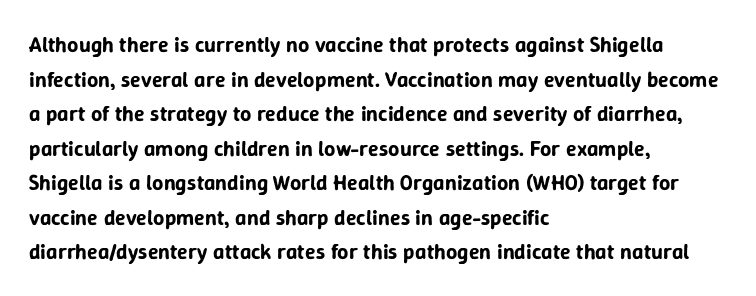
Q: Is the text italic (slanted)? A: No, it is upright.
Q: Is the text underlined? A: No.
Q: How is the paragraph aligned? A: Left-aligned.
Q: Is the spacing between letters normal or unusually wide? A: Normal.
Q: Is the spacing between lines tight, normal or loose? A: Normal.
